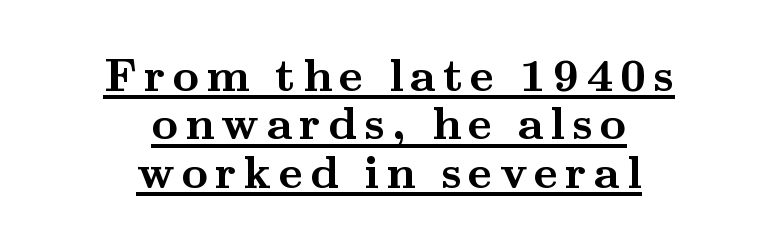
One-word summary of the alignment: center. No italicization has been applied; the sample stays upright. You'd pick this weight for a headline — it's a proper bold. Each letter's strokes conclude with small projecting serifs. A typographer would call this underscored text. Tightly led — the rows are bunched.
